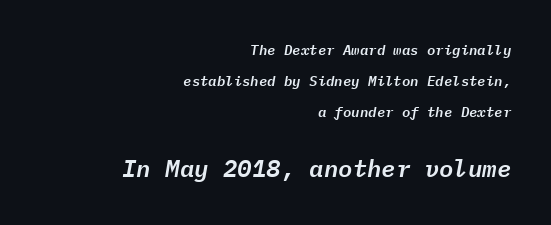
{"italic": "yes", "lean": "right", "slant_degrees": 9, "underline": "no", "align": "right", "line_spacing": "loose", "line_spacing_ratio": 2.22, "letter_spacing": "normal", "letter_spacing_em": 0.0, "larger_block": "second", "size_ratio": 1.71, "glyph_px": 24}
